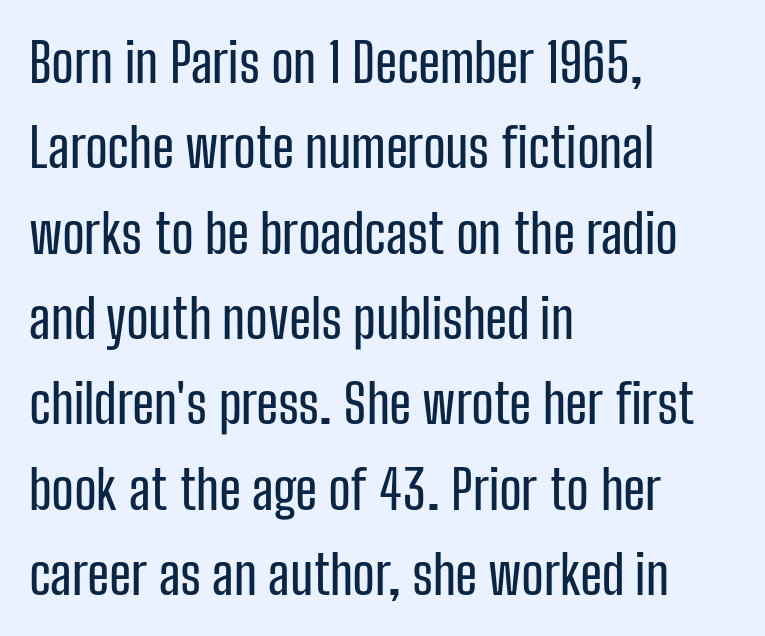
{"serif": "no", "italic": "no", "width": "condensed", "stroke_contrast": "low", "x_height": "medium", "monospaced": "no", "underline": "no", "align": "left", "line_spacing": "normal", "line_spacing_ratio": 1.58, "letter_spacing": "normal", "letter_spacing_em": 0.0, "glyph_px": 54}
